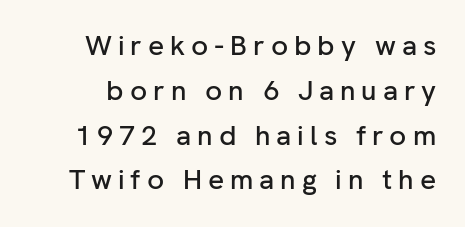
Compared with typical paragraphs, the rows here are spaced about the same. This sample has the flowing, uneven cadence of proportional lettering. No italicization has been applied; the sample stays upright. How are the letters spaced? Widely, with obvious added tracking.
